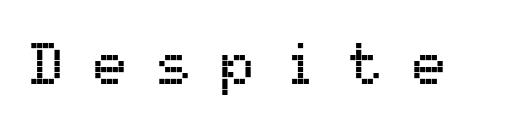
Q: Is the text italic (slanted)? A: No, it is upright.
Q: Is the typeface a serif or a sans-serif typeface? A: Sans-serif.
Q: Is the text underlined? A: No.
Q: Is the spacing between letters normal or unusually wide? A: Unusually wide.
Q: Width (condensed, normal, or wide)? A: Normal.
Q: Stroke contrast? A: Medium.
Q: x-height? A: Medium.
Q: Monospaced? A: Yes.
